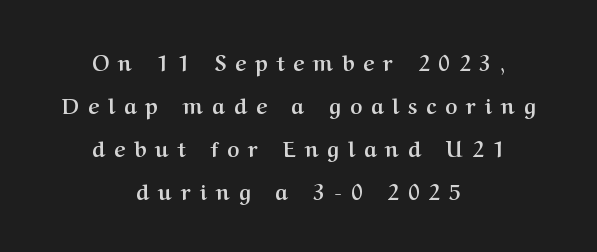
The rendering uses a large line-height, opening up the rows. Centered paragraph, ragged on both sides. These lines carry a lot of weight — the face is fully bold. Quick note: underline off. Words appear elongated and porous because spacing is wide. This sample uses an upright cut, with every glyph sitting square on the baseline.
